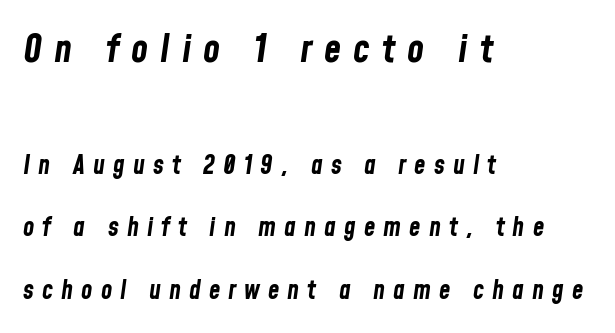
Q: Is the text bold? A: Yes.
Q: Is the text italic (slanted)? A: Yes, it leans right by about 8 degrees.
Q: Is the text underlined? A: No.
Q: How is the paragraph aligned? A: Left-aligned.
Q: Is the spacing between letters normal or unusually wide? A: Unusually wide.
Q: Is the spacing between lines tight, normal or loose? A: Loose.
Q: Which block of text is set in a larger size, the first (top) or the second (bottom)? A: The first (top) one.
Q: Width (condensed, normal, or wide)? A: Condensed.
Q: Stroke contrast? A: Low.
Q: x-height? A: Medium.
Q: Monospaced? A: No.
